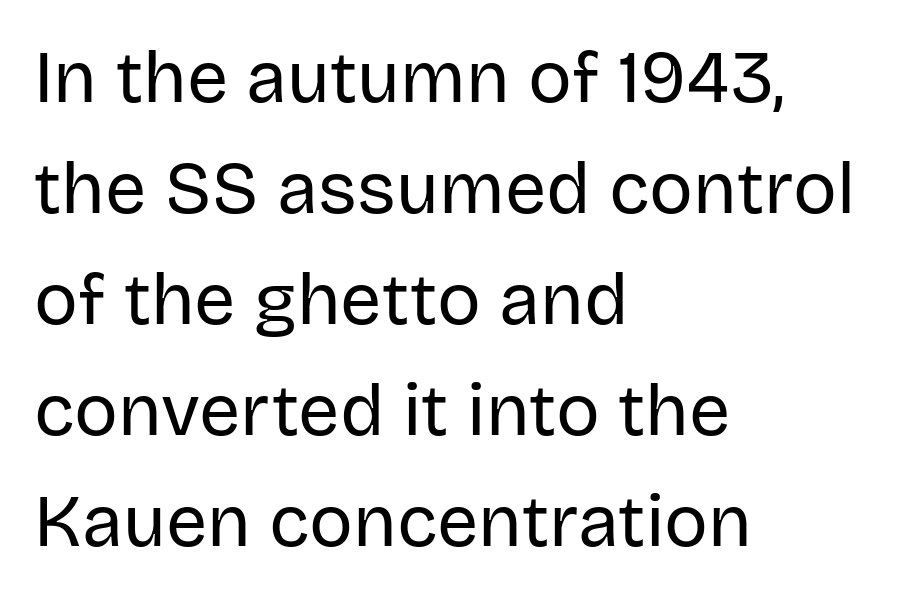
The image shows 73 px regular-weight sans-serif type, upright; set left-aligned, normal line spacing (1.52x), normal letter spacing, not underlined; low stroke contrast and a large x-height.
